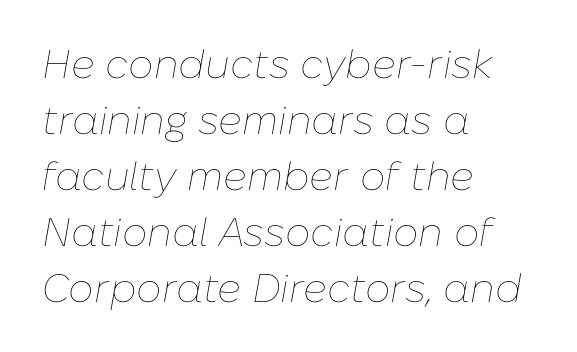
{"italic": "yes", "lean": "right", "slant_degrees": 10, "bold": "no", "weight": "thin", "width": "normal", "stroke_contrast": "low", "x_height": "medium", "monospaced": "no", "underline": "no", "align": "left", "line_spacing": "normal", "line_spacing_ratio": 1.4, "letter_spacing": "normal", "letter_spacing_em": 0.0, "glyph_px": 40}
